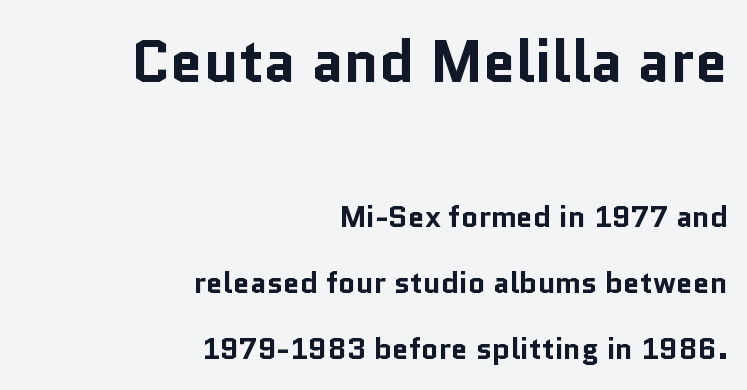
{"serif": "no", "italic": "no", "bold": "yes", "weight": "bold", "width": "normal", "stroke_contrast": "low", "x_height": "medium", "monospaced": "no", "underline": "no", "align": "right", "line_spacing": "loose", "line_spacing_ratio": 2.19, "letter_spacing": "normal", "letter_spacing_em": 0.0, "larger_block": "first", "size_ratio": 1.97, "glyph_px": 59}
